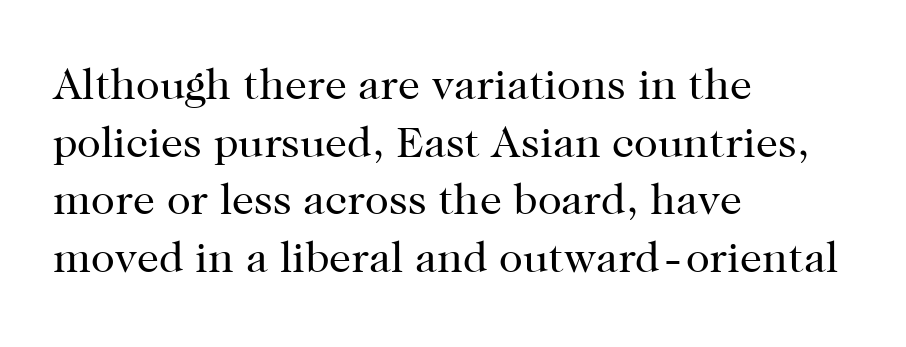
Q: Is the text bold? A: No.
Q: Is the text italic (slanted)? A: No, it is upright.
Q: Is the typeface a serif or a sans-serif typeface? A: Serif.
Q: Is the text underlined? A: No.
Q: How is the paragraph aligned? A: Left-aligned.
Q: Is the spacing between letters normal or unusually wide? A: Normal.
Q: Is the spacing between lines tight, normal or loose? A: Normal.
Q: Width (condensed, normal, or wide)? A: Normal.
Q: Stroke contrast? A: High.
Q: x-height? A: Medium.
Q: Monospaced? A: No.
